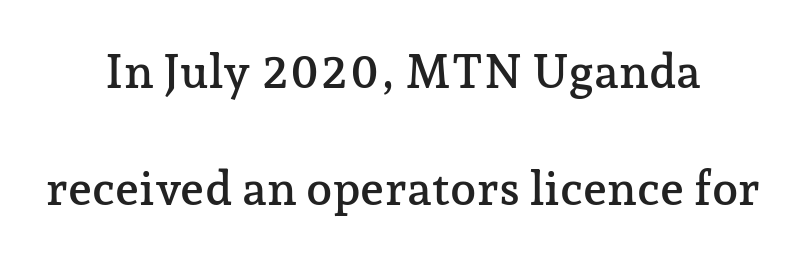
Q: Is the text italic (slanted)? A: No, it is upright.
Q: Is the typeface a serif or a sans-serif typeface? A: Serif.
Q: Is the text underlined? A: No.
Q: How is the paragraph aligned? A: Centered.
Q: Is the spacing between letters normal or unusually wide? A: Normal.
Q: Is the spacing between lines tight, normal or loose? A: Loose.
Q: Width (condensed, normal, or wide)? A: Normal.
Q: Stroke contrast? A: Low.
Q: x-height? A: Medium.
Q: Monospaced? A: No.
